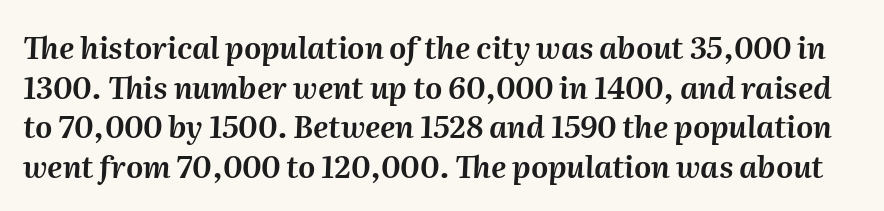
Q: Is the text italic (slanted)? A: Yes, it leans right by about 2 degrees.
Q: Is the text underlined? A: No.
Q: Is the spacing between letters normal or unusually wide? A: Normal.
Q: Is the spacing between lines tight, normal or loose? A: Normal.
Q: Width (condensed, normal, or wide)? A: Normal.
Q: Stroke contrast? A: Medium.
Q: x-height? A: Medium.
Q: Monospaced? A: No.
